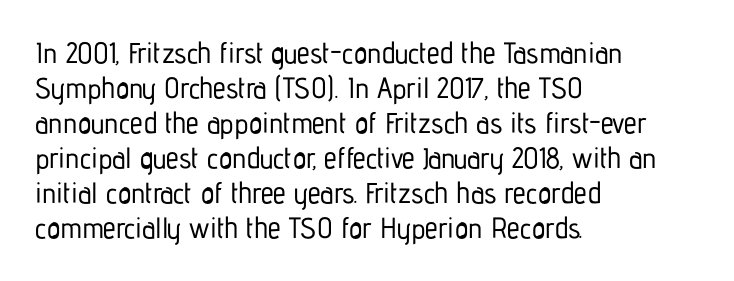
Q: Is the text italic (slanted)? A: No, it is upright.
Q: Is the typeface a serif or a sans-serif typeface? A: Sans-serif.
Q: Is the text underlined? A: No.
Q: How is the paragraph aligned? A: Left-aligned.
Q: Is the spacing between letters normal or unusually wide? A: Normal.
Q: Width (condensed, normal, or wide)? A: Condensed.
Q: Stroke contrast? A: Low.
Q: x-height? A: Medium.
Q: Monospaced? A: No.
